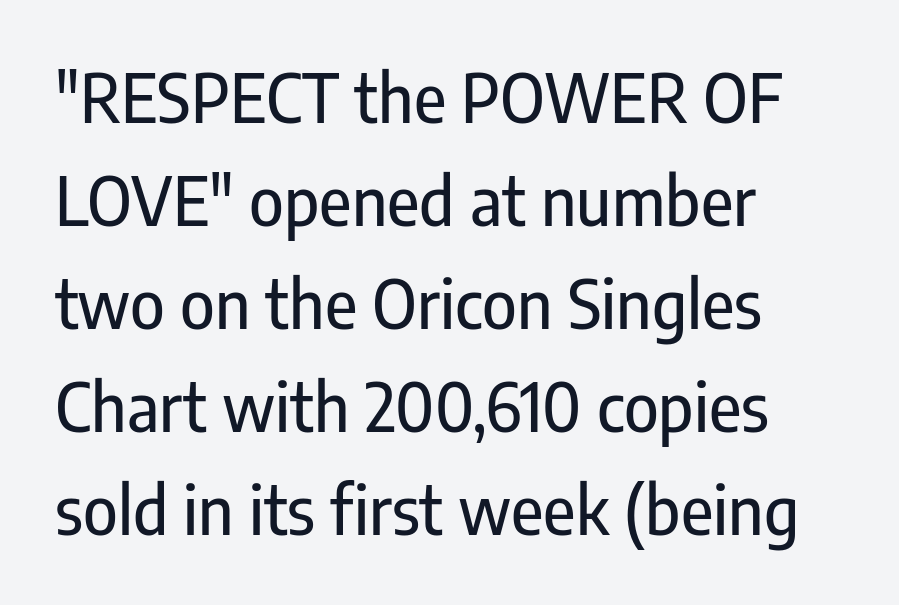
{"serif": "no", "italic": "no", "width": "condensed", "stroke_contrast": "low", "x_height": "medium", "monospaced": "no", "underline": "no", "align": "left", "line_spacing": "normal", "line_spacing_ratio": 1.56, "letter_spacing": "normal", "letter_spacing_em": 0.0, "glyph_px": 66}
